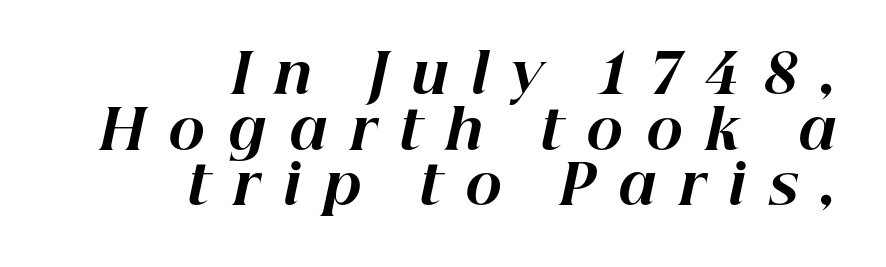
The passage shown leans; its letterforms are oblique. The passage is arranged like a letterhead date or caption credit — flush right. Nobody drew a line under any word here. Students, note that the glyphs here are deliberately spaced far apart. The rendering uses natural spacing where letterforms have individual widths. In terms of weight, the rendering is a true, heavy bold.
